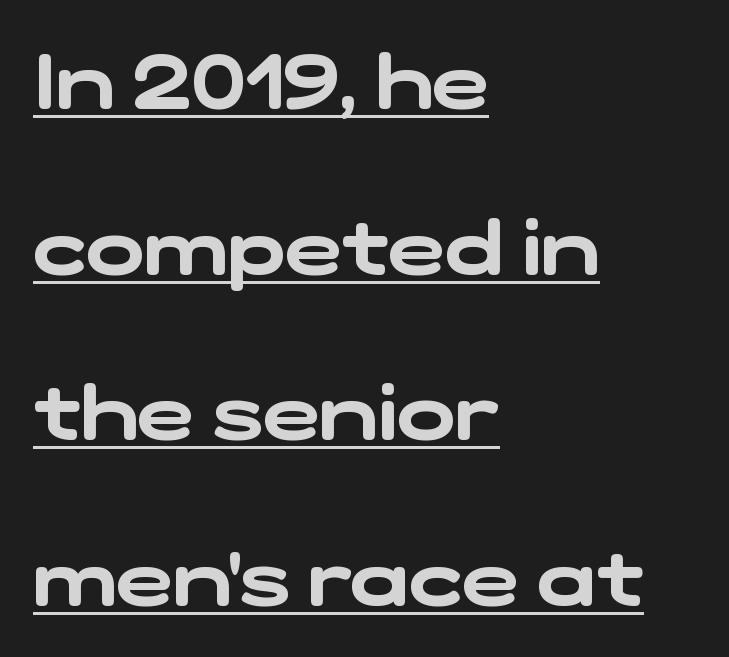
In terms of letterspacing, this is plain default setting. Regarding serifs, this sample does without them. A baseline rule has been typeset under these characters. One-word summary of the alignment: left. The face used here is proportionally spaced, like ordinary book or web type. The space between consecutive lines is lavish.
